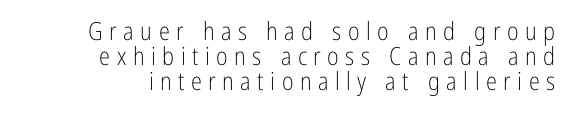
Q: Is the text bold? A: No.
Q: Is the text italic (slanted)? A: No, it is upright.
Q: Is the text underlined? A: No.
Q: How is the paragraph aligned? A: Right-aligned.
Q: Is the spacing between letters normal or unusually wide? A: Unusually wide.
Q: Is the spacing between lines tight, normal or loose? A: Tight.
